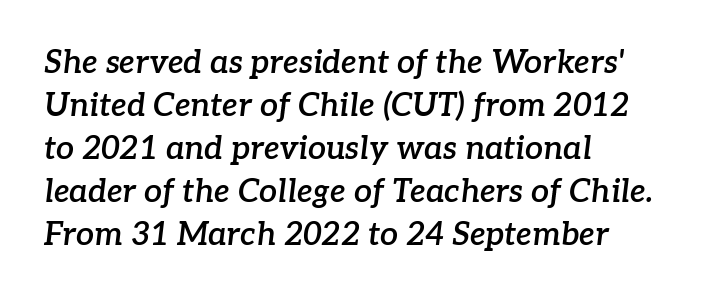
Q: Is the text bold? A: Semi-bold.
Q: Is the text italic (slanted)? A: Yes, it leans right by about 7 degrees.
Q: Is the typeface a serif or a sans-serif typeface? A: Serif.
Q: Is the text underlined? A: No.
Q: How is the paragraph aligned? A: Left-aligned.
Q: Is the spacing between letters normal or unusually wide? A: Normal.
Q: Is the spacing between lines tight, normal or loose? A: Normal.
Q: Width (condensed, normal, or wide)? A: Normal.
Q: Stroke contrast? A: Low.
Q: x-height? A: Medium.
Q: Monospaced? A: No.
